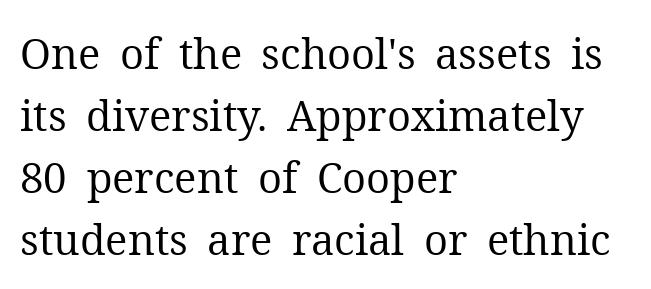
The image shows 42 px regular-weight serif type, upright; set left-aligned, normal line spacing (1.48x), normal letter spacing, not underlined; medium stroke contrast and a medium x-height.
